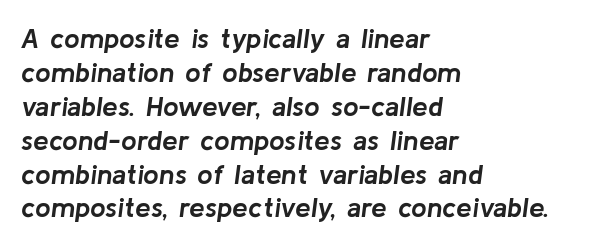
Q: Is the text bold? A: Yes.
Q: Is the text italic (slanted)? A: Yes, it leans right by about 8 degrees.
Q: Is the text underlined? A: No.
Q: How is the paragraph aligned? A: Left-aligned.
Q: Is the spacing between letters normal or unusually wide? A: Normal.
Q: Width (condensed, normal, or wide)? A: Normal.
Q: Stroke contrast? A: Low.
Q: x-height? A: Medium.
Q: Monospaced? A: No.
